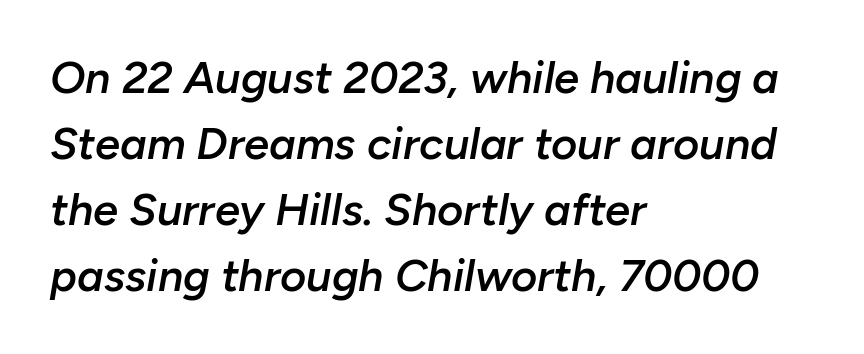
The image shows 45 px semibold type, italic (leaning right); set left-aligned, normal line spacing (1.47x), normal letter spacing, not underlined; low stroke contrast and a medium x-height.
